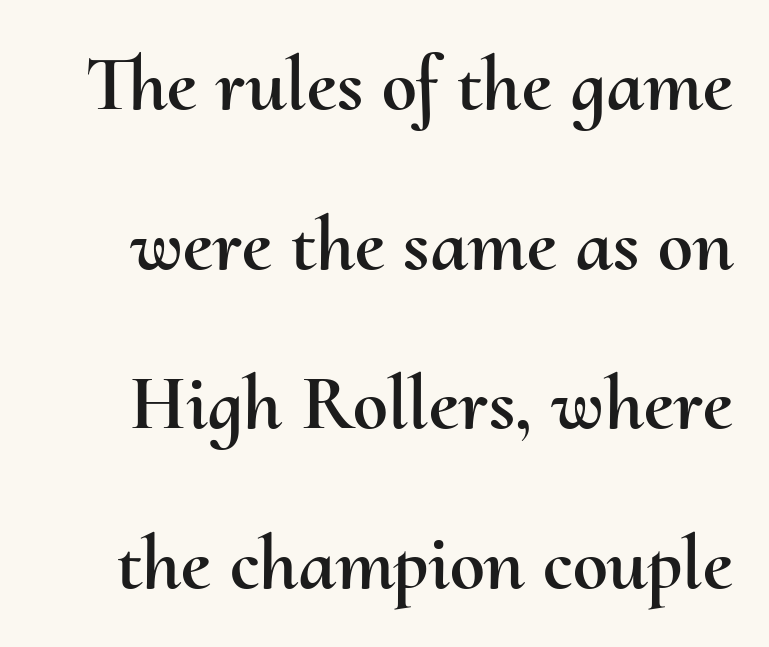
{"italic": "no", "width": "normal", "stroke_contrast": "medium", "x_height": "small", "monospaced": "no", "underline": "no", "line_spacing": "loose", "line_spacing_ratio": 2.02, "letter_spacing": "normal", "letter_spacing_em": 0.0, "glyph_px": 79}
